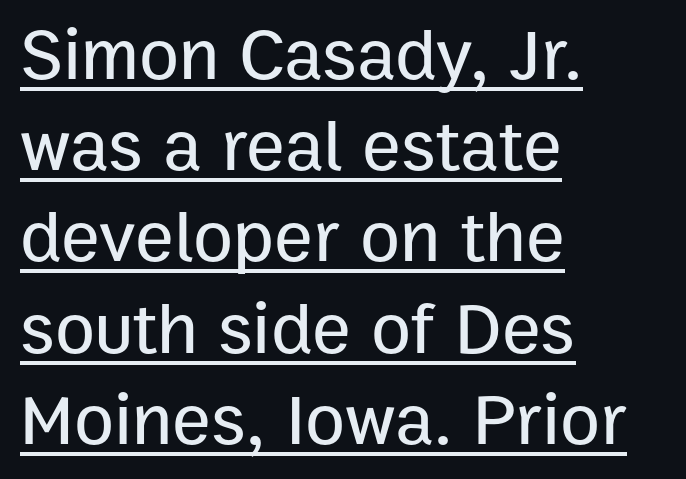
Q: Is the text italic (slanted)? A: No, it is upright.
Q: Is the typeface a serif or a sans-serif typeface? A: Sans-serif.
Q: Is the text underlined? A: Yes.
Q: How is the paragraph aligned? A: Left-aligned.
Q: Is the spacing between letters normal or unusually wide? A: Normal.
Q: Is the spacing between lines tight, normal or loose? A: Normal.
Q: Width (condensed, normal, or wide)? A: Normal.
Q: Stroke contrast? A: Low.
Q: x-height? A: Medium.
Q: Monospaced? A: No.
